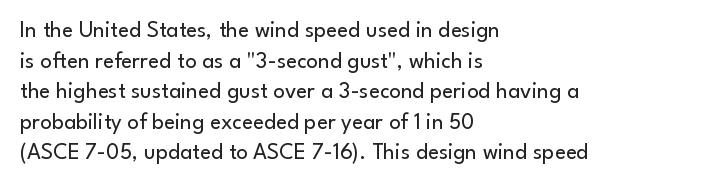
Q: Is the text bold? A: No.
Q: Is the text italic (slanted)? A: No, it is upright.
Q: Is the text underlined? A: No.
Q: How is the paragraph aligned? A: Left-aligned.
Q: Is the spacing between letters normal or unusually wide? A: Normal.
Q: Is the spacing between lines tight, normal or loose? A: Normal.
